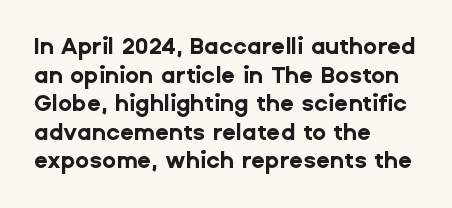
The image shows 23 px bold type, upright; set left-aligned, line spacing 1.24x, normal letter spacing, not underlined.
